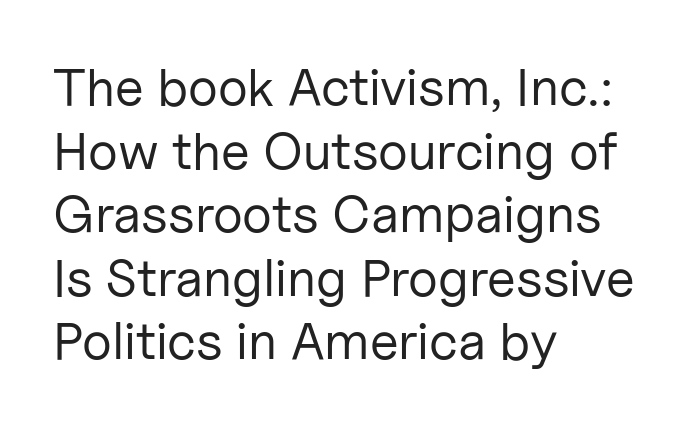
Short and long lines alike share a common starting point at left. The strokes carry an ordinary text weight at most. This rendering features lettering with no underline. These lines were composed using upright roman letters. Short note: letters normally spaced.
